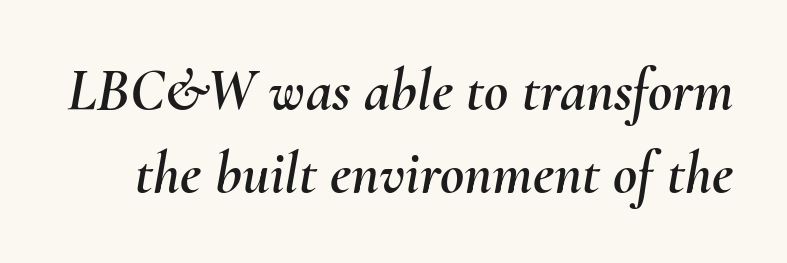
{"italic": "yes", "lean": "right", "slant_degrees": 10, "width": "normal", "stroke_contrast": "medium", "x_height": "small", "monospaced": "no", "underline": "no", "line_spacing": "normal", "line_spacing_ratio": 1.4, "letter_spacing": "normal", "letter_spacing_em": 0.0, "glyph_px": 59}
